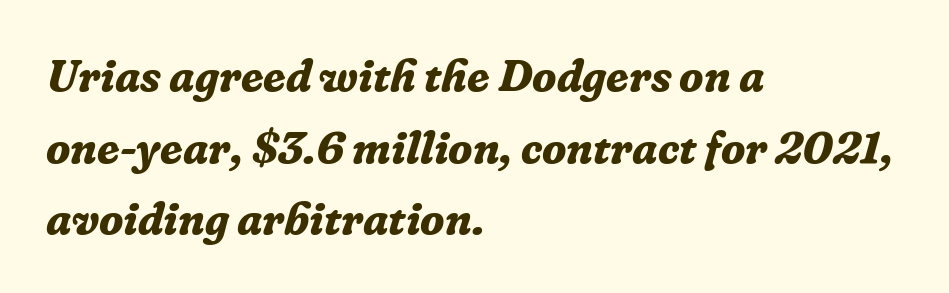
The image shows 45 px bold serif type, italic (leaning right); set left-aligned, normal line spacing (1.59x), normal letter spacing, not underlined; low stroke contrast and a medium x-height.
